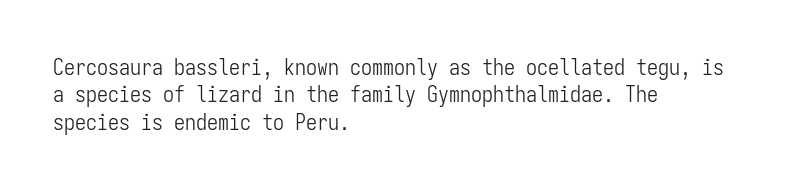
Rendered with straight, roman letterforms. Weight: not bold — regular or lighter. Words appear dense and cohesive because spacing is normal. Horizontal alignment here is leftward, the default for most running prose. A clean baseline with only descenders dipping below it.
